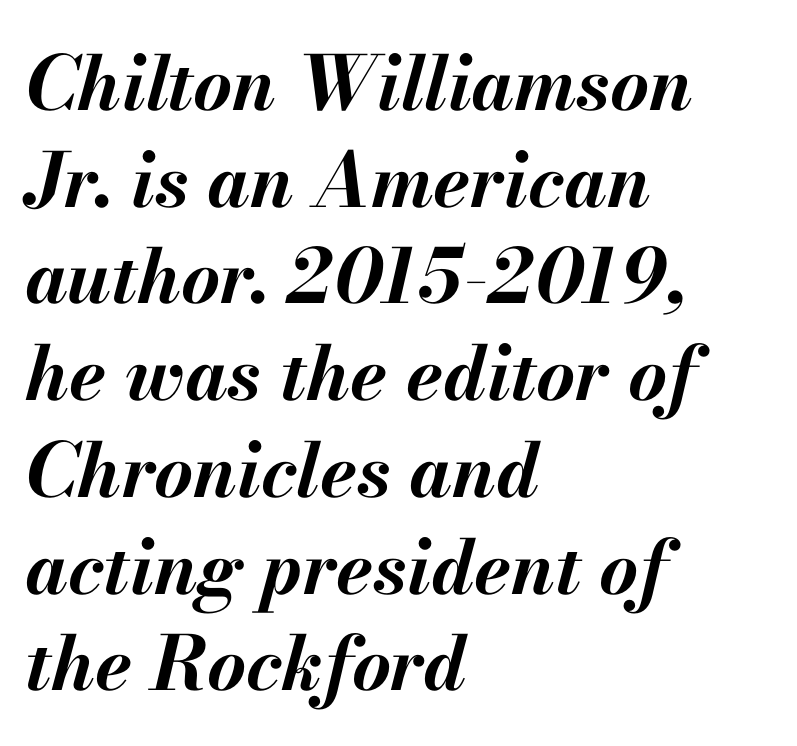
Q: Is the text bold? A: Yes.
Q: Is the text italic (slanted)? A: Yes, it leans right by about 13 degrees.
Q: Is the text underlined? A: No.
Q: How is the paragraph aligned? A: Left-aligned.
Q: Is the spacing between letters normal or unusually wide? A: Normal.
Q: Is the spacing between lines tight, normal or loose? A: Normal.
Q: Width (condensed, normal, or wide)? A: Normal.
Q: Stroke contrast? A: Medium.
Q: x-height? A: Small.
Q: Monospaced? A: No.
